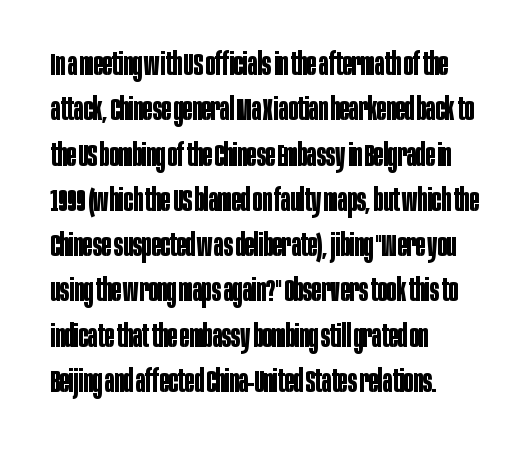
Leftover space on each line is placed entirely after the last word. The letterforms sit shoulder to shoulder at normal distance. Do the characters align in a grid? No, the font is proportional. A sans-serif font was chosen for this passage. Interline gaps are of average width in this sample.
